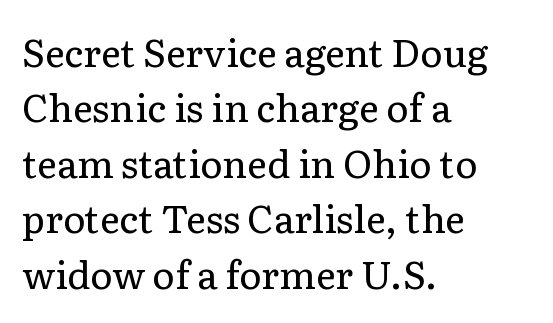
The image shows 38 px regular-weight serif type, upright; set left-aligned, normal line spacing (1.46x), normal letter spacing, not underlined; low stroke contrast and a medium x-height.
